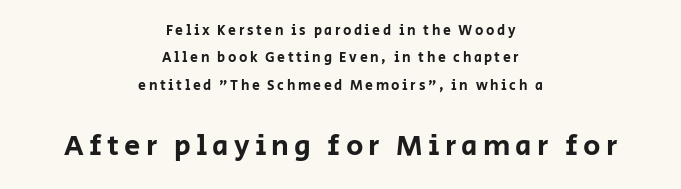
Leading: increased. Compare the two chunks: the lower has the greater cap height. A typesetter would mark this as roman, not italic. Each row of text sits above clean, open space. Varying glyph widths throughout — classic text-font behaviour. This sample is center-justified, so both line endings float freely.
